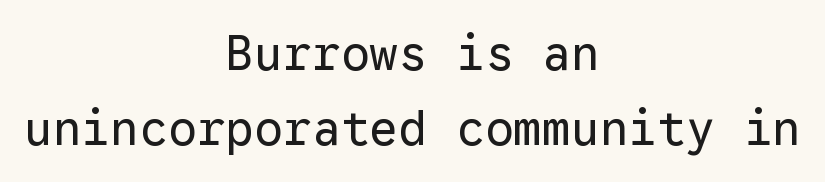
{"serif": "no", "italic": "no", "bold": "no", "weight": "regular", "width": "normal", "stroke_contrast": "low", "x_height": "medium", "monospaced": "yes", "underline": "no", "align": "center", "line_spacing": "normal", "line_spacing_ratio": 1.56, "letter_spacing": "normal", "letter_spacing_em": 0.0, "glyph_px": 48}
